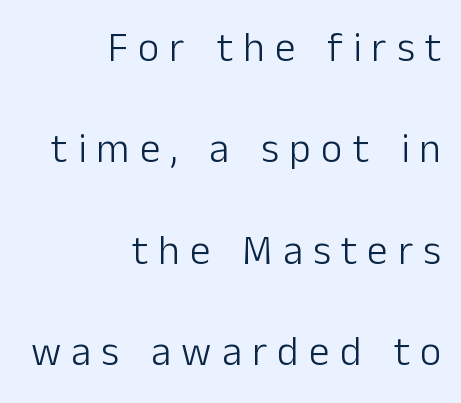
{"serif": "no", "italic": "no", "bold": "no", "weight": "light", "width": "normal", "stroke_contrast": "low", "x_height": "medium", "monospaced": "no", "underline": "no", "align": "right", "line_spacing": "loose", "line_spacing_ratio": 2.47, "letter_spacing": "wide", "letter_spacing_em": 0.25, "glyph_px": 41}
